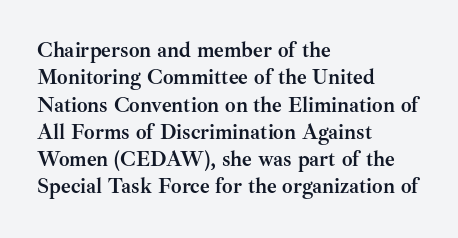
The rendering anchors every line to the left-hand side. This is the regular roman posture of the typeface. A normal amount of white space separates one row of letters from the next. The face used here is rendered with its standard letterfit. A clean baseline with only descenders dipping below it. The sample has been set heavy, in full bold.
